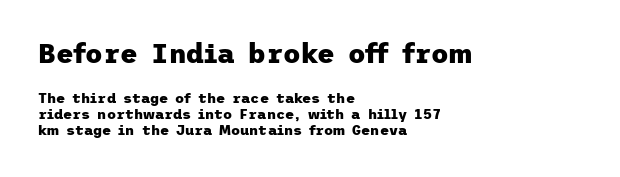
The image shows 27 px bold type, upright; set left-aligned, tight line spacing (1.13x), normal letter spacing, not underlined; the first (top) block is 1.93x larger.
